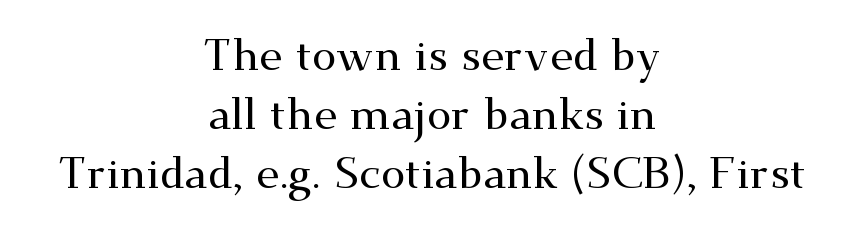
The image shows 44 px wide serif type, upright; set centered, normal line spacing (1.34x), normal letter spacing, not underlined; medium stroke contrast and a small x-height.
